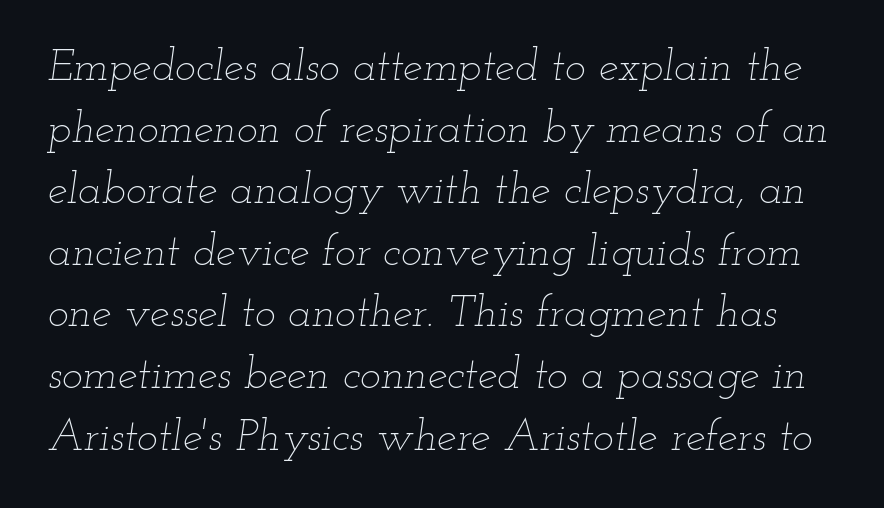
The image shows 44 px thin, wide type, italic (leaning right); set normal line spacing (1.4x), normal letter spacing, not underlined; low stroke contrast and a small x-height.
